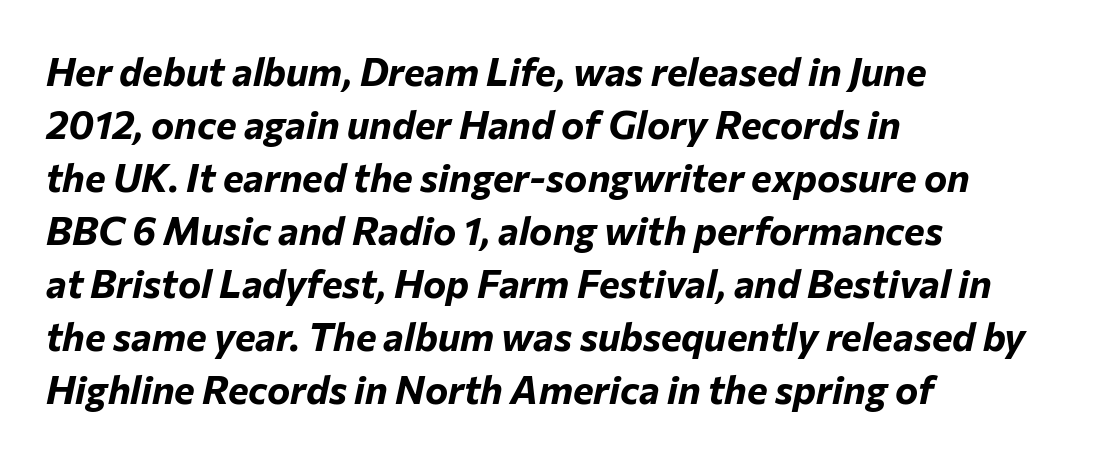
Q: Is the text bold? A: Yes.
Q: Is the text italic (slanted)? A: Yes, it leans right by about 12 degrees.
Q: Is the text underlined? A: No.
Q: How is the paragraph aligned? A: Left-aligned.
Q: Is the spacing between letters normal or unusually wide? A: Normal.
Q: Is the spacing between lines tight, normal or loose? A: Normal.
Q: Width (condensed, normal, or wide)? A: Normal.
Q: Stroke contrast? A: Low.
Q: x-height? A: Medium.
Q: Monospaced? A: No.
